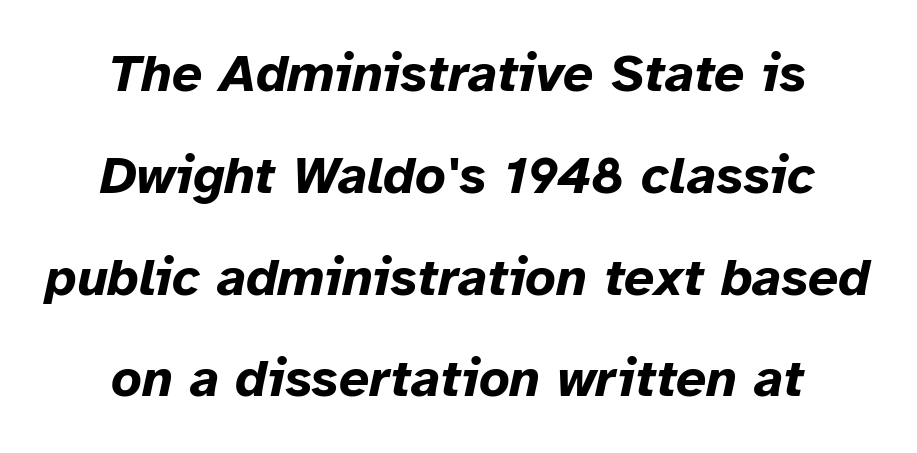
The image shows 53 px bold type, italic (leaning right); set centered, loose line spacing (1.92x), normal letter spacing, not underlined; low stroke contrast and a medium x-height.
